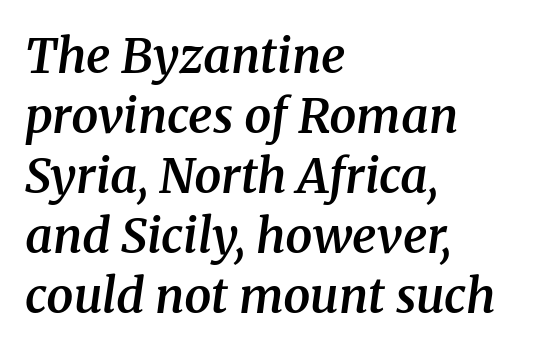
You could not count columns in this text — the font is proportionally spaced. Tracking value appears to be zero — textbook default spacing. Emphasis-style slanted type is in use. Decoration check: the copy has no underline. Teacher's note: observe the even left margin — that is flush-left alignment.
